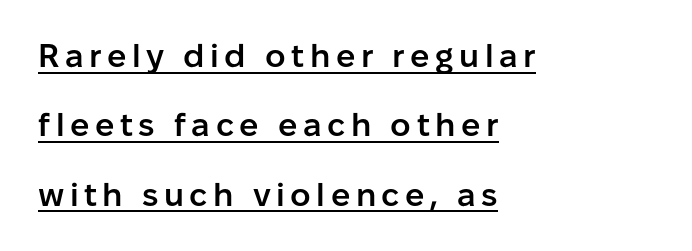
Heft: intermediate — a semibold. Here the designer chose a conventional face with non-uniform glyph widths. I'd call this a sans setting — the letters go barefoot. This is the regular roman posture of the typeface.
